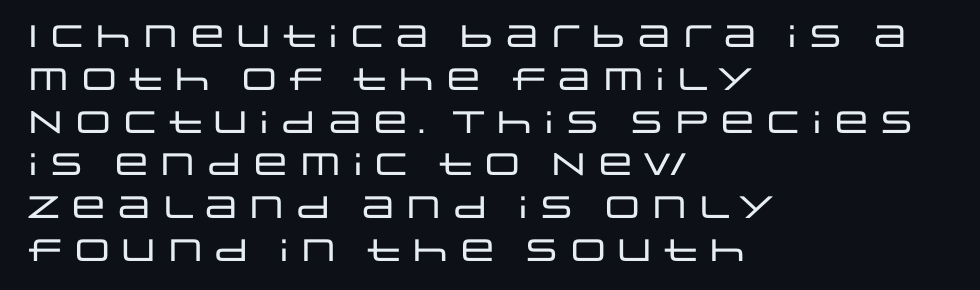
The image shows 31 px wide sans-serif type, upright; set left-aligned, normal line spacing (1.38x), normal letter spacing, not underlined; low stroke contrast and a large x-height.
